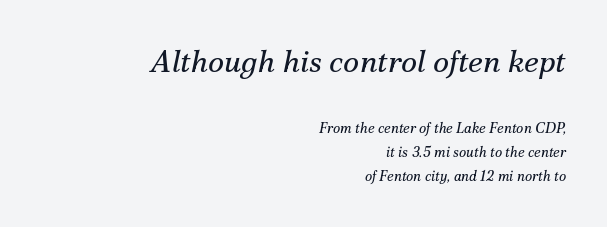
The image shows 31 px regular-weight serif type, italic (leaning right); set right-aligned, line spacing 1.71x, normal letter spacing, not underlined; the first (top) block is 2.21x larger; medium stroke contrast and a small x-height.
